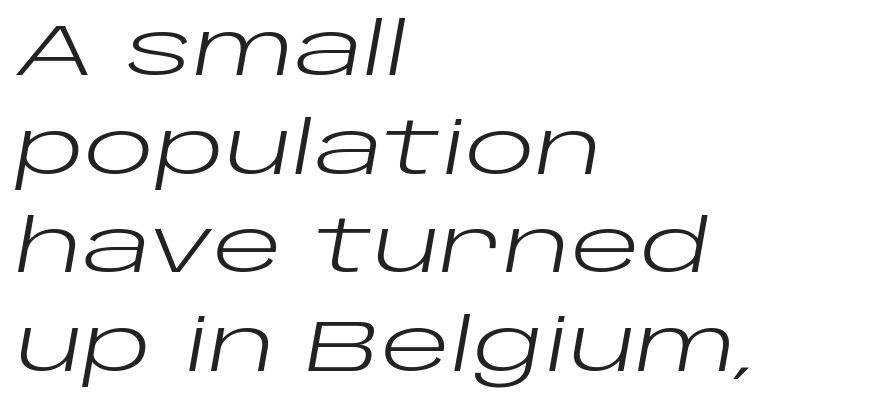
{"italic": "yes", "lean": "right", "slant_degrees": 10, "bold": "no", "weight": "regular", "width": "wide", "stroke_contrast": "low", "x_height": "large", "monospaced": "no", "underline": "no", "align": "left", "line_spacing": "normal", "line_spacing_ratio": 1.35, "letter_spacing": "normal", "letter_spacing_em": 0.0, "glyph_px": 73}
